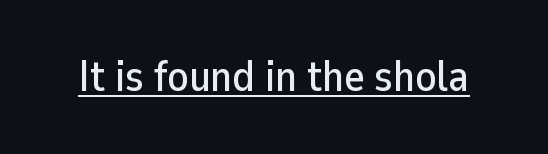
{"serif": "no", "italic": "no", "width": "normal", "stroke_contrast": "low", "x_height": "medium", "monospaced": "no", "underline": "yes", "letter_spacing": "normal", "letter_spacing_em": 0.0, "glyph_px": 43}
